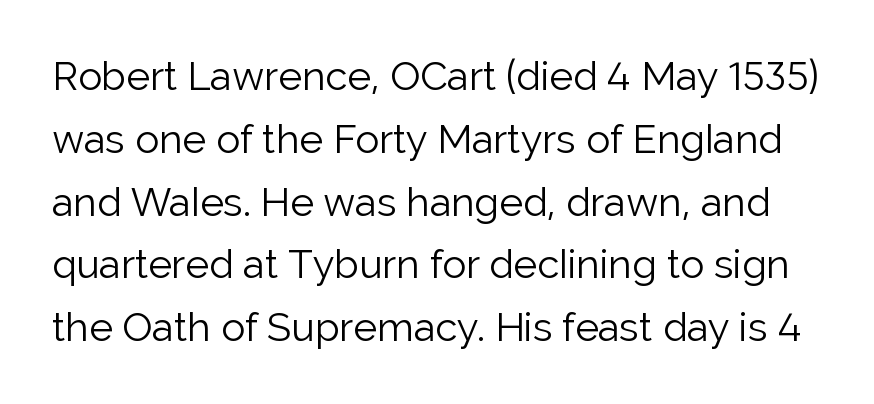
Underlining? Definitely not there. Posture: vertical. The passage shown is typed in a proportional face where columns would drift. The face used here is rendered with its standard letterfit. A typesetter would call this leading conventional body-copy spacing.
